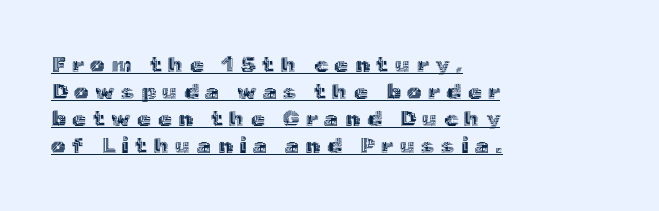
{"italic": "no", "underline": "yes", "align": "left", "line_spacing_ratio": 1.23, "letter_spacing": "wide", "letter_spacing_em": 0.31, "glyph_px": 22}
